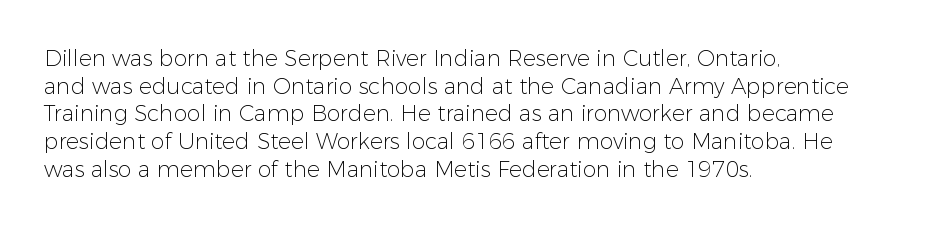
The typeface has the unassuming heft of standard copy or less. Vertical strokes here are truly vertical. A clean baseline with only descenders dipping below it. Default kerning and tracking; the words read as compact shapes.
